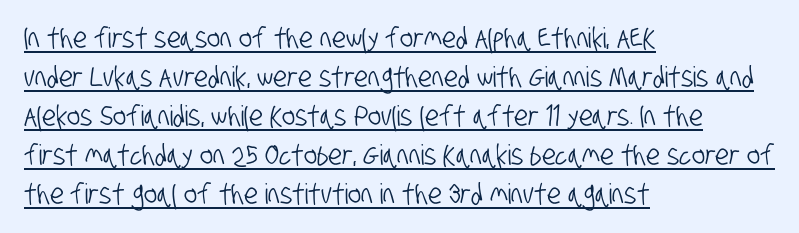
{"serif": "no", "width": "condensed", "stroke_contrast": "low", "x_height": "large", "monospaced": "no", "underline": "yes", "align": "left", "line_spacing": "normal", "line_spacing_ratio": 1.39, "letter_spacing": "normal", "letter_spacing_em": 0.0, "glyph_px": 28}
